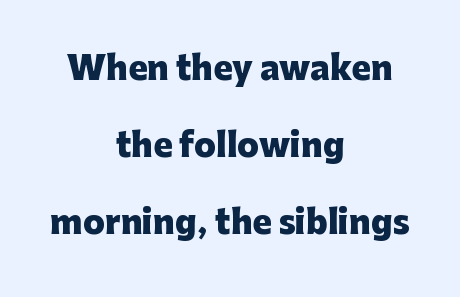
The image shows 32 px heavy sans-serif type, upright; set centered, loose line spacing (2.41x), normal letter spacing, not underlined; low stroke contrast and a medium x-height.
